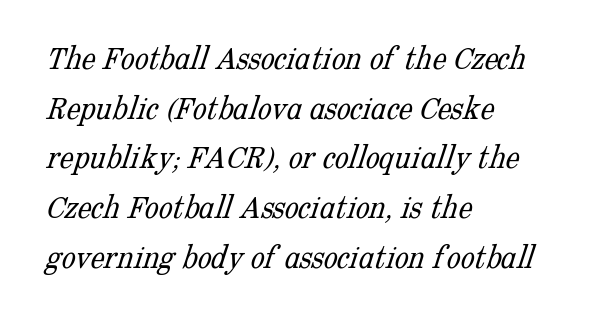
{"serif": "yes", "bold": "no", "weight": "light", "width": "normal", "stroke_contrast": "low", "x_height": "medium", "monospaced": "no", "underline": "no", "align": "left", "line_spacing": "normal", "line_spacing_ratio": 1.42, "letter_spacing": "normal", "letter_spacing_em": 0.0, "glyph_px": 35}
